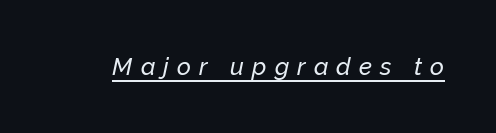
Is the letter spacing exaggerated? Yes — the characters are pushed far apart. Does a line run under the words? Yes, clearly. Emphasis-style slanted type is in use.
